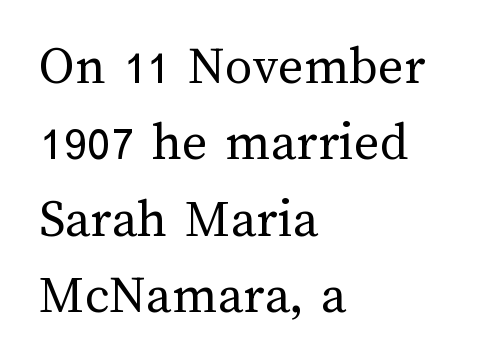
Q: Is the text bold? A: No.
Q: Is the text italic (slanted)? A: No, it is upright.
Q: Is the text underlined? A: No.
Q: How is the paragraph aligned? A: Left-aligned.
Q: Is the spacing between letters normal or unusually wide? A: Normal.
Q: Is the spacing between lines tight, normal or loose? A: Normal.
Q: Width (condensed, normal, or wide)? A: Normal.
Q: Stroke contrast? A: Medium.
Q: x-height? A: Medium.
Q: Monospaced? A: No.
